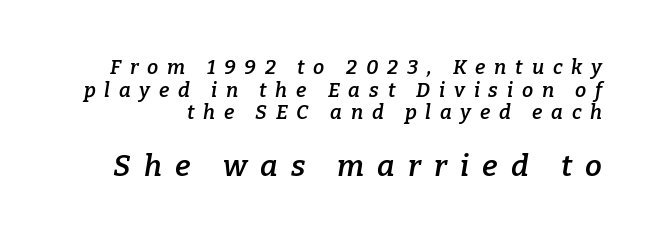
{"serif": "yes", "italic": "yes", "lean": "right", "slant_degrees": 9, "bold": "semi", "weight": "semibold", "width": "normal", "stroke_contrast": "low", "x_height": "medium", "monospaced": "no", "underline": "no", "line_spacing": "tight", "line_spacing_ratio": 1.13, "letter_spacing": "wide", "letter_spacing_em": 0.44, "larger_block": "second", "size_ratio": 1.5, "glyph_px": 30}
